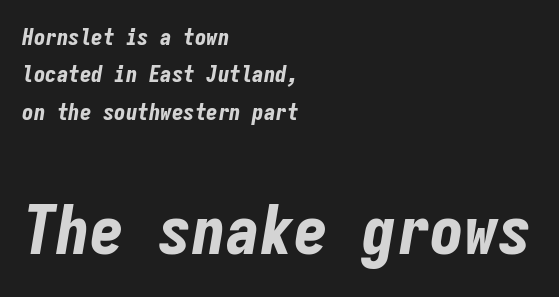
Q: Is the text bold? A: Yes.
Q: Is the text italic (slanted)? A: Yes, it leans right by about 9 degrees.
Q: Is the text underlined? A: No.
Q: How is the paragraph aligned? A: Left-aligned.
Q: Is the spacing between letters normal or unusually wide? A: Normal.
Q: Is the spacing between lines tight, normal or loose? A: Normal.
Q: Which block of text is set in a larger size, the first (top) or the second (bottom)? A: The second (bottom) one.
Q: Width (condensed, normal, or wide)? A: Condensed.
Q: Stroke contrast? A: Low.
Q: x-height? A: Medium.
Q: Monospaced? A: Yes.
